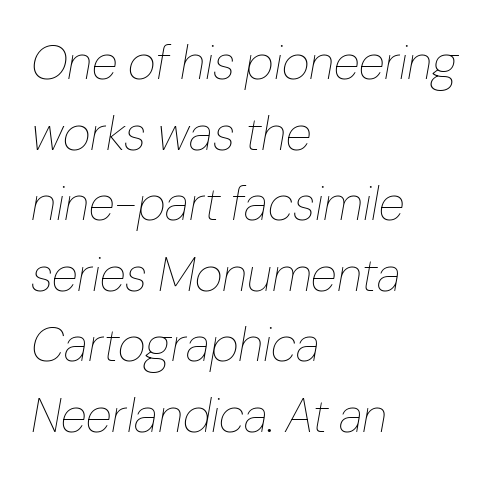
Compared with ordinary roman type, these characters are visibly tilted. The line-height multiplier appears to be the usual default. Weight class: somewhere from thin through regular. Leftover space on each line is placed entirely after the last word. These lines are rendered in a variable-pitch font. Default kerning and tracking; the words read as compact shapes.
